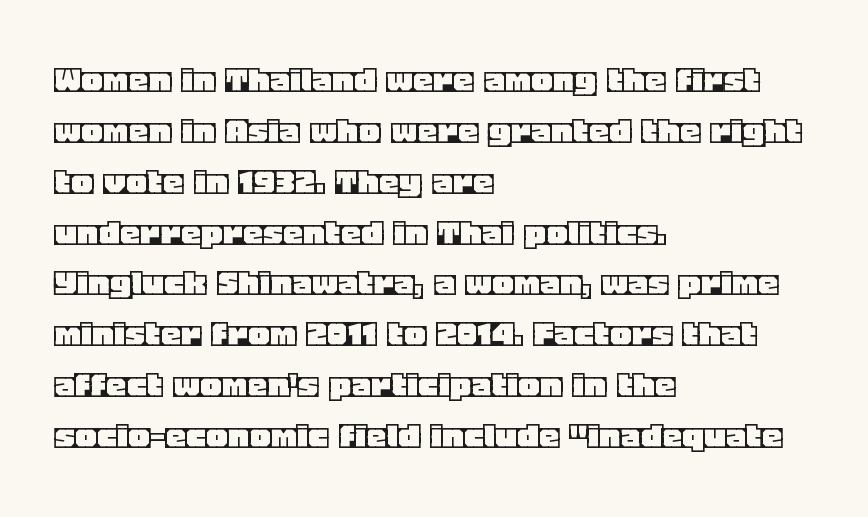
Every stem runs plumb, perpendicular to the baseline. Bare-footed words on every line. Here the designer chose a conventional face with non-uniform glyph widths. In terms of letterspacing, this is plain default setting. The passage is arranged the way most books set body copy — flush left.
